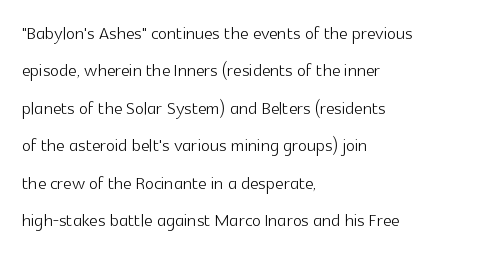
Q: Is the text bold? A: No.
Q: Is the text italic (slanted)? A: No, it is upright.
Q: Is the text underlined? A: No.
Q: How is the paragraph aligned? A: Left-aligned.
Q: Is the spacing between letters normal or unusually wide? A: Normal.
Q: Is the spacing between lines tight, normal or loose? A: Normal.
